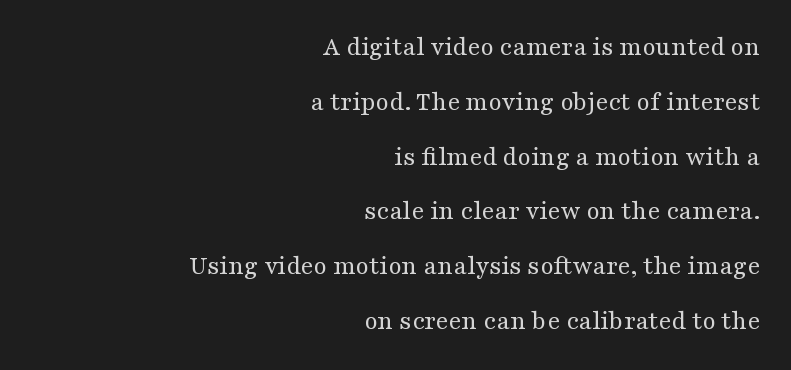
{"italic": "no", "bold": "no", "underline": "no", "align": "right", "line_spacing": "loose", "line_spacing_ratio": 2.03, "letter_spacing": "normal", "letter_spacing_em": 0.0, "glyph_px": 27}
